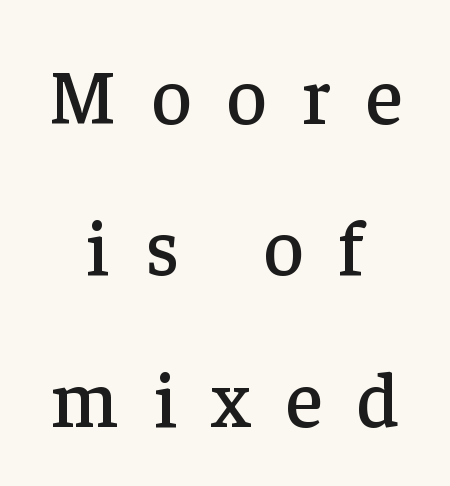
Q: Is the text italic (slanted)? A: No, it is upright.
Q: Is the typeface a serif or a sans-serif typeface? A: Serif.
Q: Is the text underlined? A: No.
Q: How is the paragraph aligned? A: Centered.
Q: Is the spacing between letters normal or unusually wide? A: Unusually wide.
Q: Is the spacing between lines tight, normal or loose? A: Loose.
Q: Width (condensed, normal, or wide)? A: Normal.
Q: Stroke contrast? A: Low.
Q: x-height? A: Medium.
Q: Monospaced? A: No.
